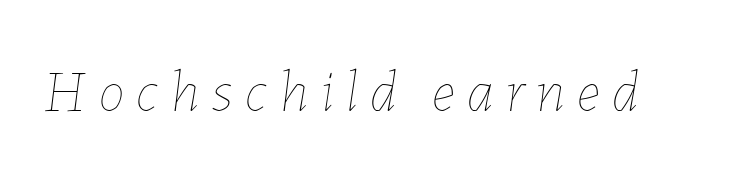
{"italic": "yes", "lean": "right", "slant_degrees": 7, "bold": "no", "weight": "thin", "width": "normal", "stroke_contrast": "low", "x_height": "medium", "monospaced": "no", "underline": "no", "letter_spacing": "wide", "letter_spacing_em": 0.21, "glyph_px": 59}
